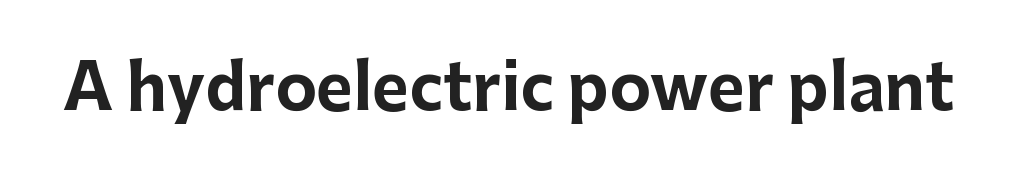
The image shows 63 px bold sans-serif type, upright; set normal letter spacing, not underlined; low stroke contrast and a medium x-height.
